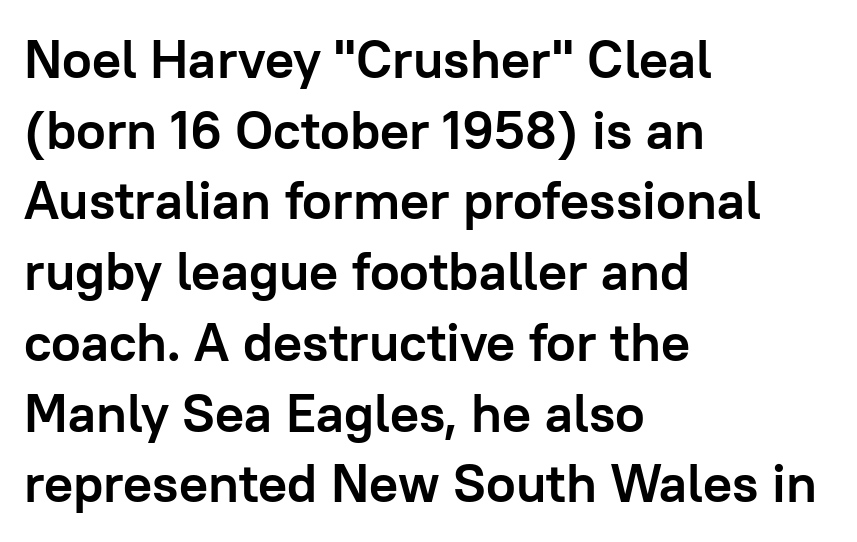
The image shows 54 px semibold sans-serif type, upright; set left-aligned, normal line spacing (1.31x), normal letter spacing, not underlined; low stroke contrast and a medium x-height.
